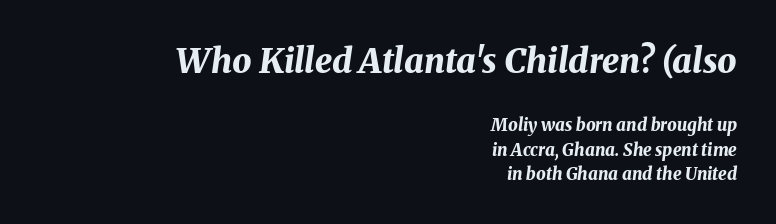
The image shows 34 px bold type, italic (leaning right); set right-aligned, normal line spacing (1.42x), normal letter spacing, not underlined; the first (top) block is 2.0x larger; medium stroke contrast and a medium x-height.
